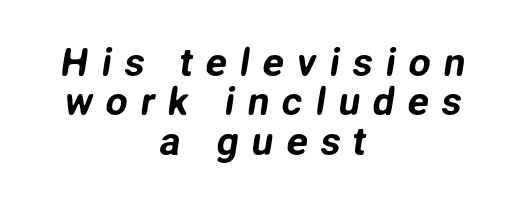
{"serif": "no", "width": "normal", "stroke_contrast": "low", "x_height": "medium", "monospaced": "no", "underline": "no", "align": "center", "line_spacing": "tight", "line_spacing_ratio": 1.01, "letter_spacing": "wide", "letter_spacing_em": 0.33, "glyph_px": 39}
